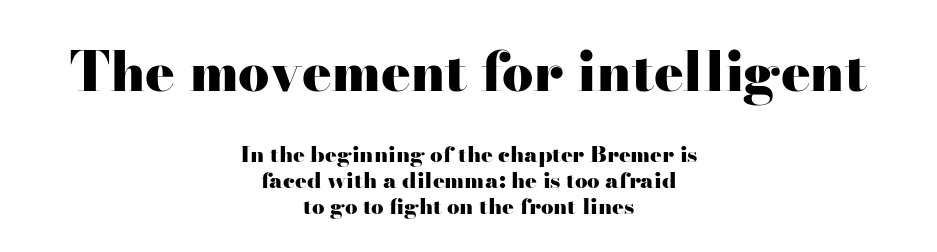
{"serif": "yes", "italic": "no", "bold": "yes", "weight": "heavy", "width": "wide", "stroke_contrast": "high", "x_height": "small", "monospaced": "no", "underline": "no", "align": "center", "line_spacing_ratio": 1.17, "letter_spacing": "normal", "letter_spacing_em": 0.0, "larger_block": "first", "size_ratio": 2.5, "glyph_px": 55}
